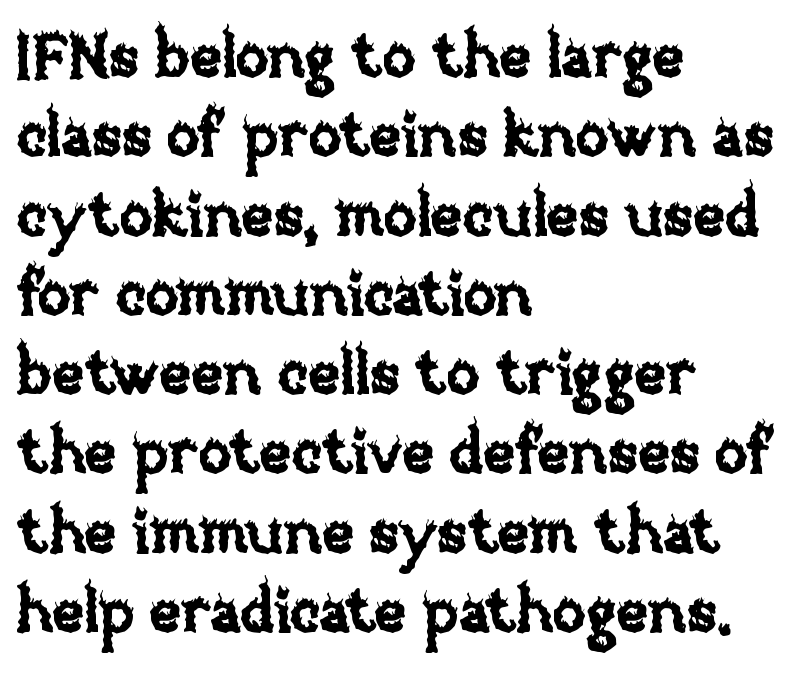
Character widths vary here, with narrow letters taking less room than wide ones. The block of text has a typical density, with ordinary space between rows. Teacher's note: observe the even left margin — that is flush-left alignment. Caption: standard tracking, unaltered.
